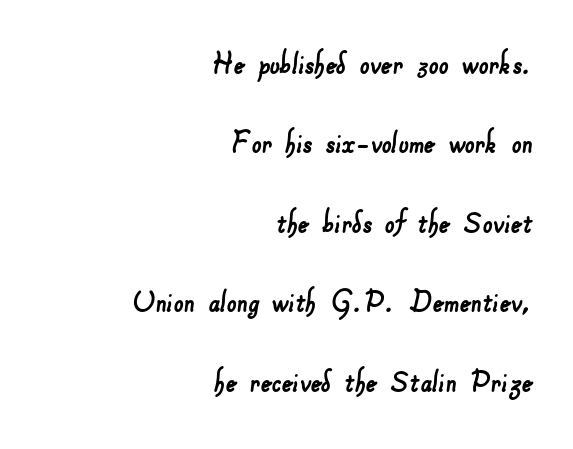
Q: Is the typeface a serif or a sans-serif typeface? A: Sans-serif.
Q: Is the text underlined? A: No.
Q: How is the paragraph aligned? A: Right-aligned.
Q: Is the spacing between letters normal or unusually wide? A: Normal.
Q: Is the spacing between lines tight, normal or loose? A: Loose.
Q: Width (condensed, normal, or wide)? A: Normal.
Q: Stroke contrast? A: Low.
Q: x-height? A: Small.
Q: Monospaced? A: No.
